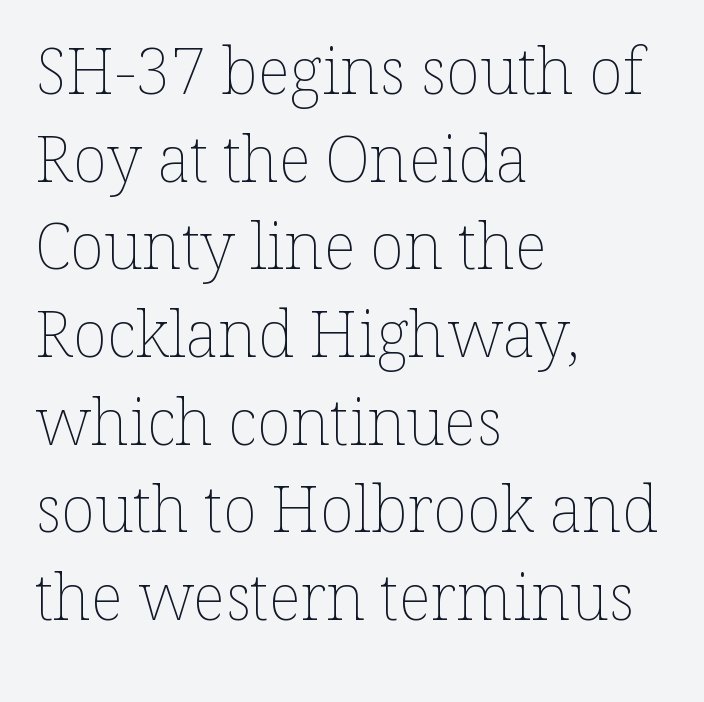
The image shows 64 px thin type, upright; set left-aligned, normal line spacing (1.37x), normal letter spacing, not underlined; low stroke contrast and a medium x-height.
